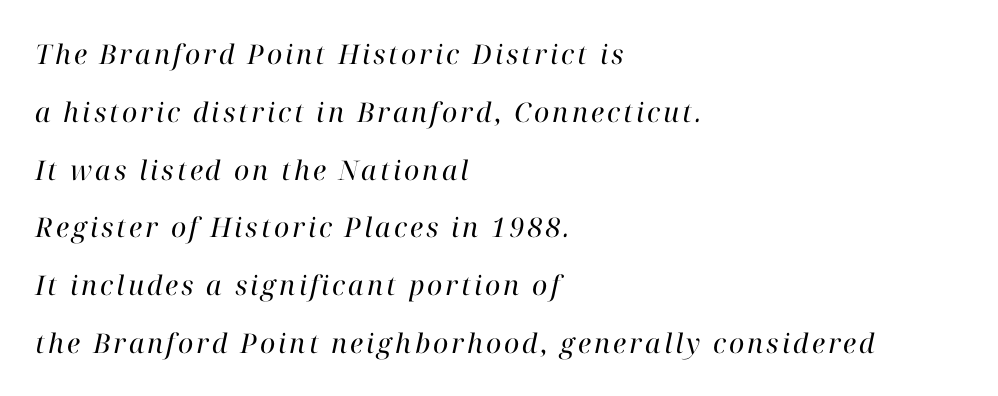
Each stroke keeps to a modest, everyday thickness or less. Notice how the passage keeps a crisp vertical edge on the left only. Yep, that's italic — everything's leaning. One glance says open: line gaps are wider than usual.
